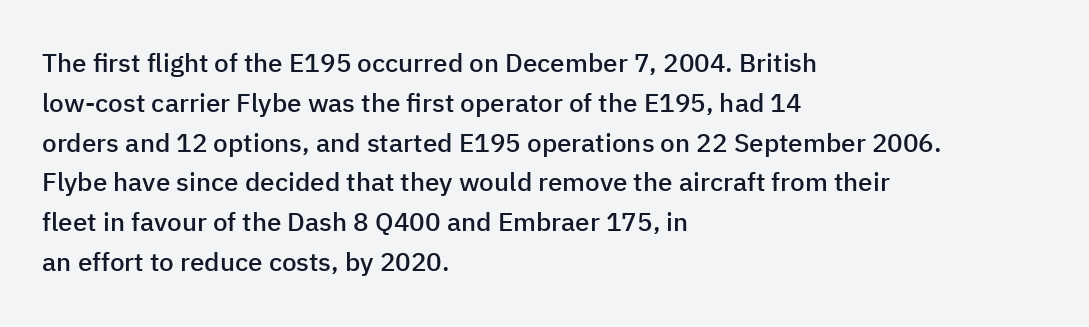
Ordinary non-slanted type is in use. Reading down the block, your eye returns to a fixed left position each line. These lines sit exactly where default settings would place them. Check the space under the baseline: it is left empty.
